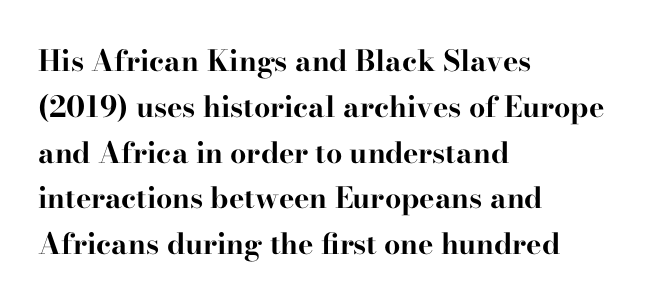
{"serif": "yes", "italic": "no", "bold": "yes", "weight": "bold", "width": "wide", "stroke_contrast": "high", "x_height": "small", "monospaced": "no", "underline": "no", "align": "left", "line_spacing": "normal", "line_spacing_ratio": 1.58, "letter_spacing": "normal", "letter_spacing_em": 0.0, "glyph_px": 29}
